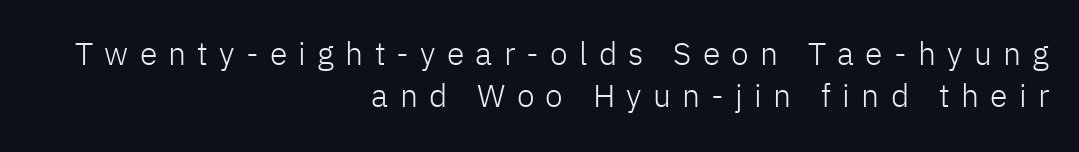
The image shows 32 px light sans-serif type, upright; set right-aligned, normal line spacing (1.32x), unusually wide letter spacing (+0.35 em), not underlined; low stroke contrast and a medium x-height.
